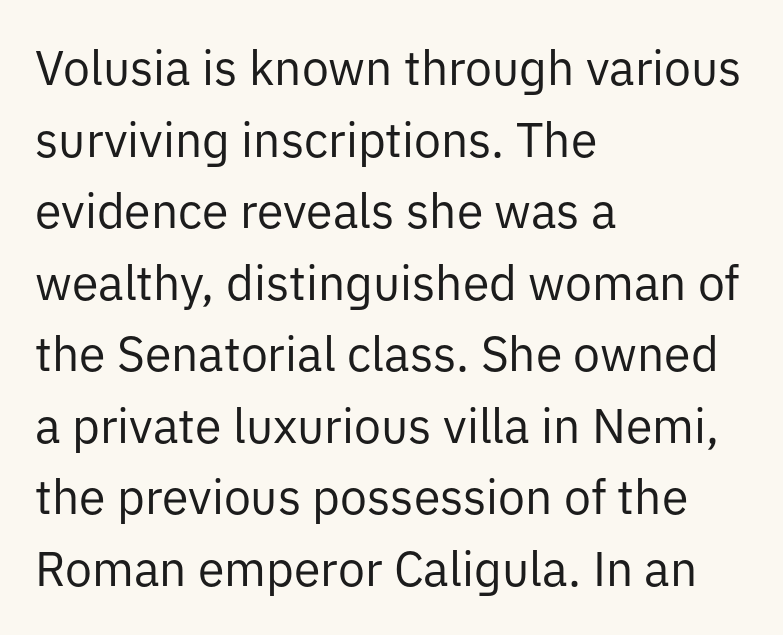
Q: Is the text bold? A: No.
Q: Is the text italic (slanted)? A: No, it is upright.
Q: Is the typeface a serif or a sans-serif typeface? A: Sans-serif.
Q: Is the text underlined? A: No.
Q: How is the paragraph aligned? A: Left-aligned.
Q: Is the spacing between letters normal or unusually wide? A: Normal.
Q: Is the spacing between lines tight, normal or loose? A: Normal.
Q: Width (condensed, normal, or wide)? A: Normal.
Q: Stroke contrast? A: Low.
Q: x-height? A: Medium.
Q: Monospaced? A: No.
